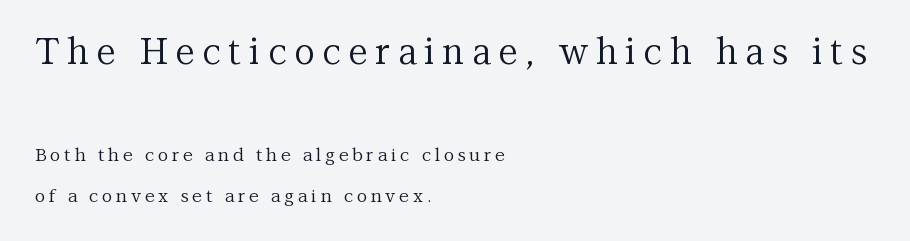
Q: Is the text bold? A: No.
Q: Is the text italic (slanted)? A: No, it is upright.
Q: Is the typeface a serif or a sans-serif typeface? A: Serif.
Q: Is the text underlined? A: No.
Q: How is the paragraph aligned? A: Left-aligned.
Q: Is the spacing between letters normal or unusually wide? A: Unusually wide.
Q: Is the spacing between lines tight, normal or loose? A: Loose.
Q: Which block of text is set in a larger size, the first (top) or the second (bottom)? A: The first (top) one.
Q: Width (condensed, normal, or wide)? A: Normal.
Q: Stroke contrast? A: Medium.
Q: x-height? A: Medium.
Q: Monospaced? A: No.
